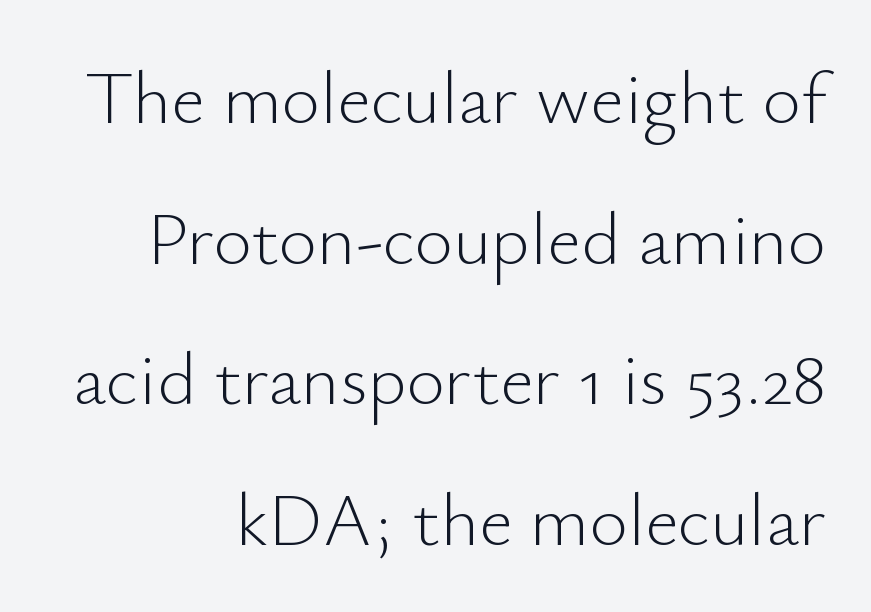
There is no visible air inserted between adjacent glyphs. Character widths vary here, with narrow letters taking less room than wide ones. The specimen reads as upright at a glance. A flush-right, rag-left setting is used for this passage.
